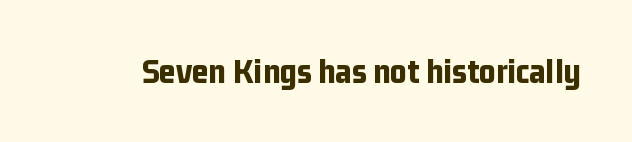
Q: Is the text bold? A: Yes.
Q: Is the text italic (slanted)? A: No, it is upright.
Q: Is the typeface a serif or a sans-serif typeface? A: Sans-serif.
Q: Is the text underlined? A: No.
Q: Is the spacing between letters normal or unusually wide? A: Normal.
Q: Width (condensed, normal, or wide)? A: Condensed.
Q: Stroke contrast? A: Low.
Q: x-height? A: Medium.
Q: Monospaced? A: No.
